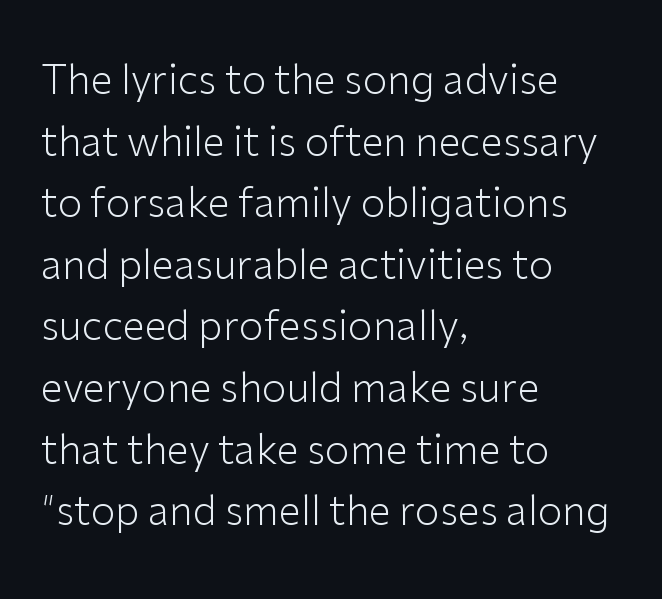
The image shows 40 px light sans-serif type, upright; set left-aligned, normal line spacing (1.54x), normal letter spacing, not underlined; low stroke contrast and a medium x-height.
